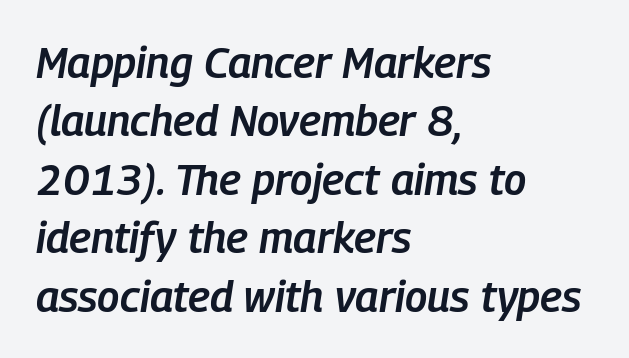
{"italic": "yes", "lean": "right", "slant_degrees": 9, "bold": "semi", "weight": "semibold", "width": "condensed", "stroke_contrast": "low", "x_height": "medium", "monospaced": "no", "underline": "no", "align": "left", "line_spacing": "normal", "line_spacing_ratio": 1.36, "letter_spacing": "normal", "letter_spacing_em": 0.0, "glyph_px": 43}
